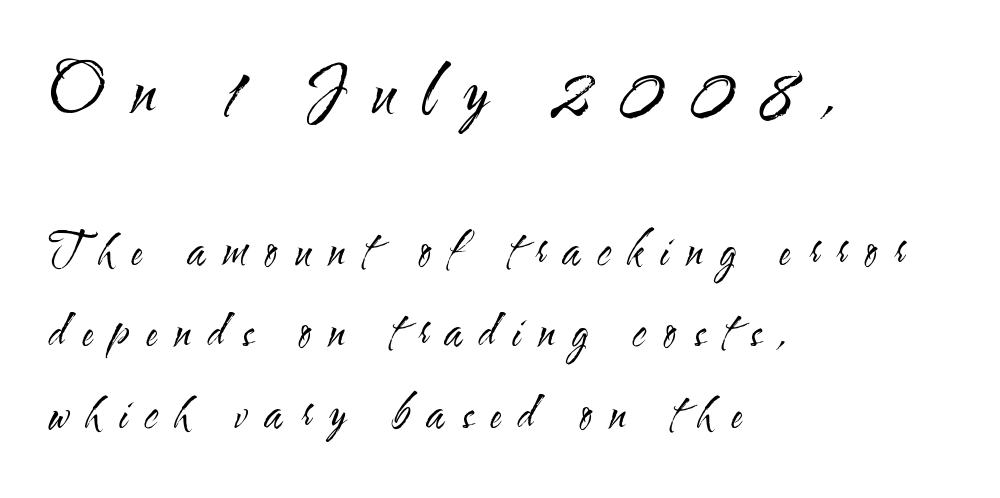
Think of a printed novel: that variable character pitch is what you see here. Is the type heavy? It reads as light-to-regular instead. A classic flush-left, rag-right setting is used for this passage. Inter-character spacing is expanded well beyond the font's built-in metrics. Vertical spacing — loose.
